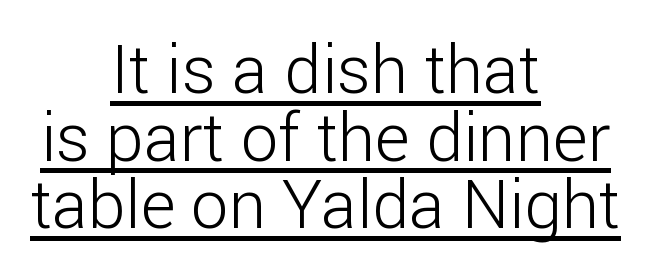
Q: Is the text bold? A: No.
Q: Is the text italic (slanted)? A: No, it is upright.
Q: Is the typeface a serif or a sans-serif typeface? A: Sans-serif.
Q: Is the text underlined? A: Yes.
Q: How is the paragraph aligned? A: Centered.
Q: Is the spacing between letters normal or unusually wide? A: Normal.
Q: Is the spacing between lines tight, normal or loose? A: Tight.
Q: Width (condensed, normal, or wide)? A: Normal.
Q: Stroke contrast? A: Low.
Q: x-height? A: Medium.
Q: Monospaced? A: No.
